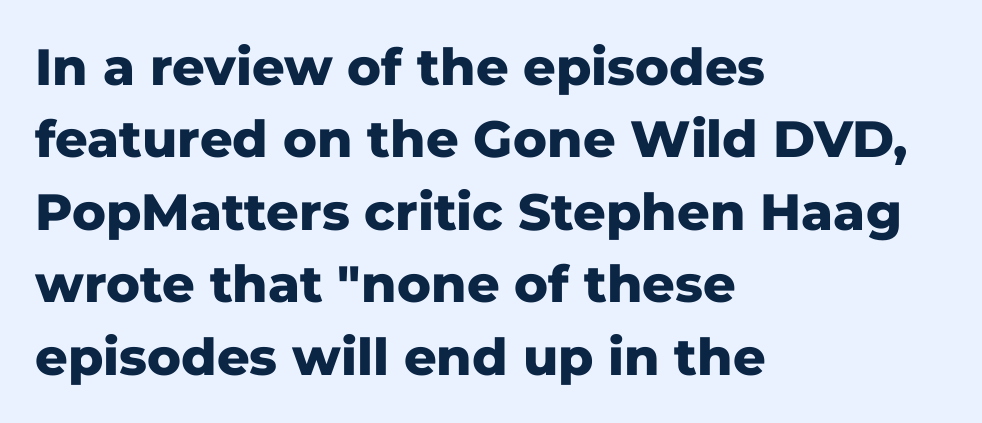
{"serif": "no", "italic": "no", "bold": "yes", "weight": "heavy", "width": "normal", "stroke_contrast": "low", "x_height": "medium", "monospaced": "no", "underline": "no", "align": "left", "line_spacing": "normal", "line_spacing_ratio": 1.42, "letter_spacing": "normal", "letter_spacing_em": 0.0, "glyph_px": 51}
